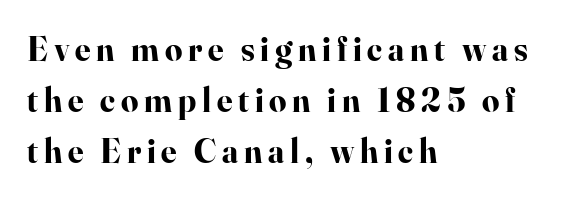
{"serif": "yes", "italic": "no", "bold": "yes", "weight": "bold", "width": "normal", "stroke_contrast": "high", "x_height": "small", "monospaced": "no", "underline": "no", "align": "left", "line_spacing": "normal", "line_spacing_ratio": 1.5, "glyph_px": 34}
